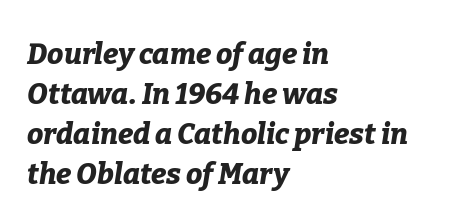
Beneath every word, the page is bare. The vertical gap from one line to the next is medium. Here the designer chose a conventional face with non-uniform glyph widths. Every letter is thick-stroked: bold, no question.
